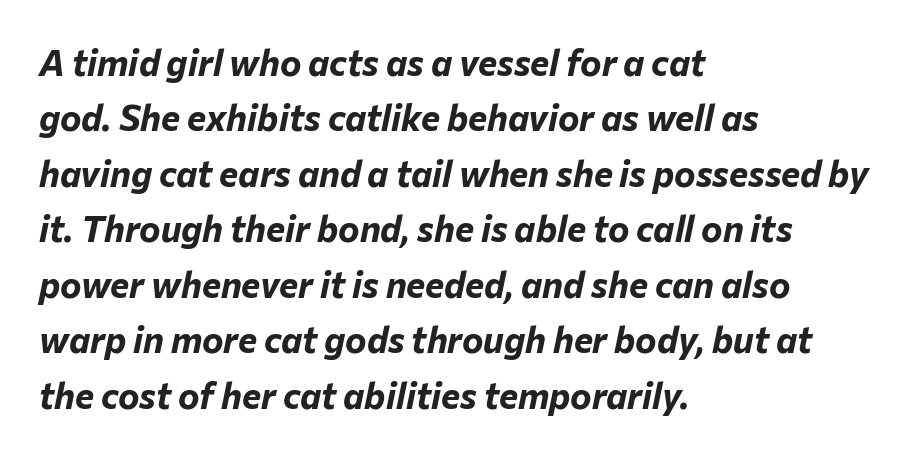
An italicized treatment has been applied to the whole sample. Regular leading. Between one letter and the next there's only the usual sliver of space. Students, this is bold: see how much ink each stroke carries. This sample has the flowing, uneven cadence of proportional lettering.
